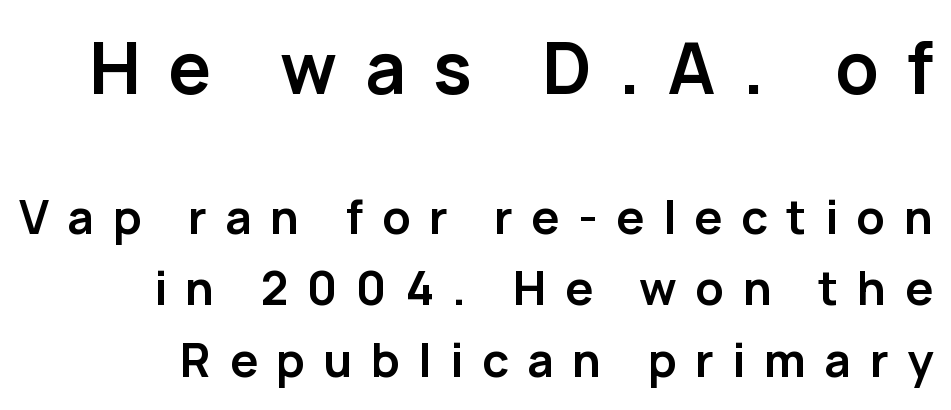
The image shows 71 px semibold sans-serif type, upright; set normal line spacing (1.52x), unusually wide letter spacing (+0.39 em), not underlined; the first (top) block is 1.51x larger; low stroke contrast and a medium x-height.
